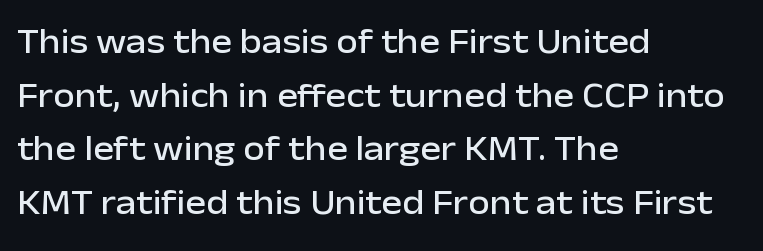
Descenders are the only things crossing below the line. Where is the straight margin? On the left. Does the type have serifs? No, each stem ends abruptly. Each word holds together tightly as a unit, with standard inter-letter gaps.
